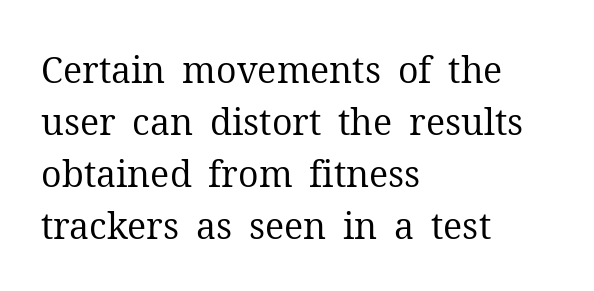
The image shows 36 px regular-weight serif type, upright; set left-aligned, normal line spacing (1.44x), normal letter spacing, not underlined; medium stroke contrast and a medium x-height.
